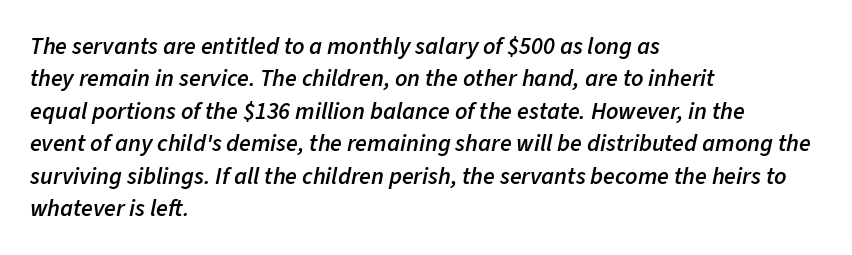
Q: Is the text bold? A: Semi-bold.
Q: Is the text italic (slanted)? A: Yes, it leans right by about 11 degrees.
Q: Is the text underlined? A: No.
Q: How is the paragraph aligned? A: Left-aligned.
Q: Is the spacing between letters normal or unusually wide? A: Normal.
Q: Is the spacing between lines tight, normal or loose? A: Normal.
